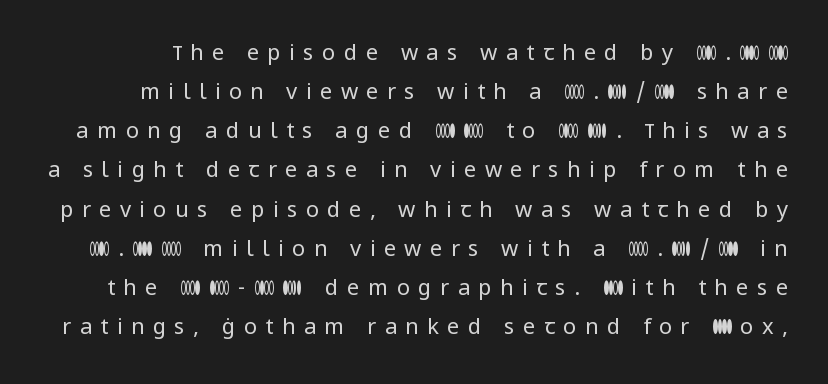
When letters stand straight like this, we call the style roman or upright. Weight: regular or lighter. The words here are not underlined. This rendering widens character spacing well past its baseline value.
